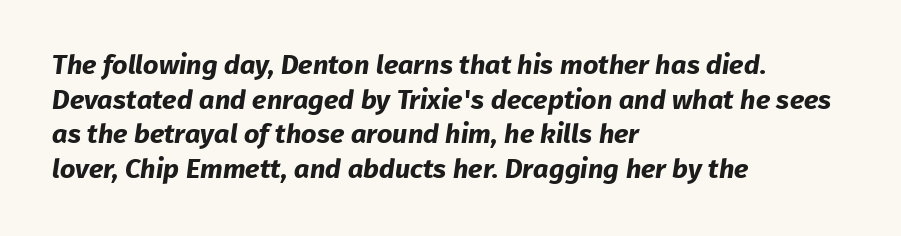
{"bold": "yes", "underline": "no", "align": "left", "line_spacing": "normal", "line_spacing_ratio": 1.28, "letter_spacing": "normal", "letter_spacing_em": 0.0, "glyph_px": 27}
